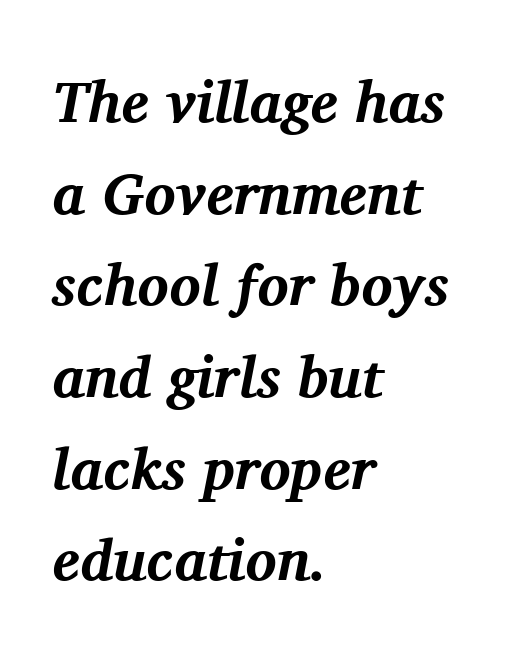
The image shows 58 px bold serif type, italic (leaning right); set left-aligned, normal line spacing (1.58x), normal letter spacing, not underlined; medium stroke contrast and a medium x-height.
